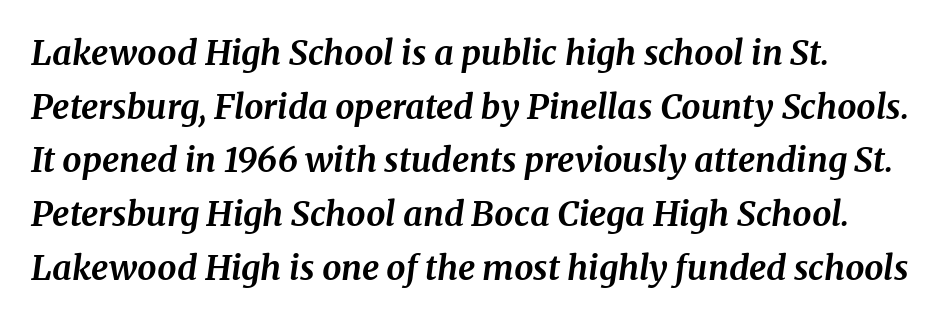
Plenty of ink on the page — the face is bold. Clear beneath every line of the passage. If you measured baseline to baseline, you'd find a middling distance. Font category for this specimen: serif. Character widths vary here, with narrow letters taking less room than wide ones.
